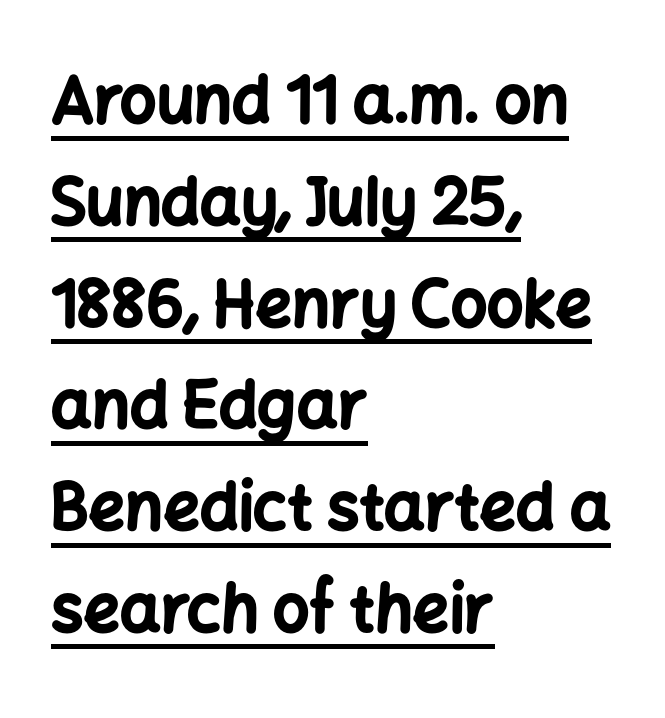
{"serif": "no", "italic": "no", "bold": "yes", "weight": "bold", "width": "normal", "stroke_contrast": "low", "x_height": "medium", "monospaced": "no", "underline": "yes", "align": "left", "line_spacing": "normal", "line_spacing_ratio": 1.59, "letter_spacing": "normal", "letter_spacing_em": 0.0, "glyph_px": 64}
